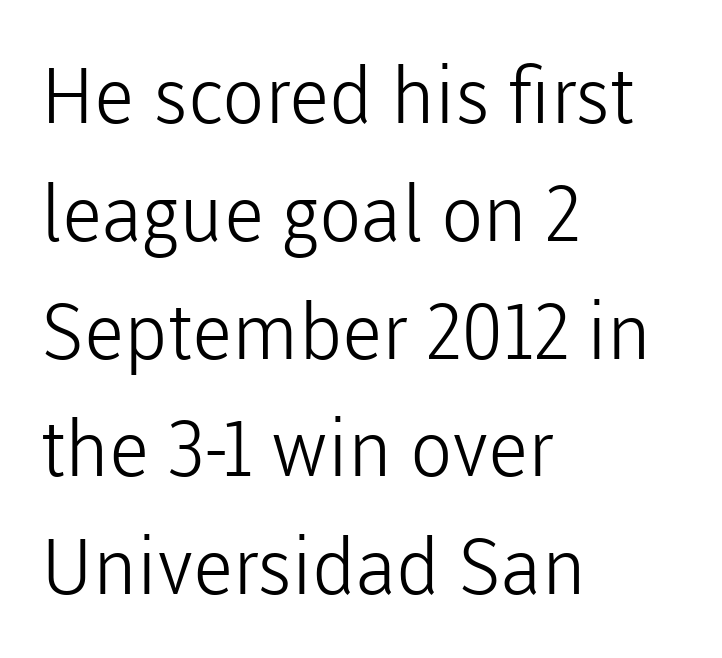
{"serif": "no", "italic": "no", "bold": "no", "weight": "light", "width": "normal", "stroke_contrast": "low", "x_height": "medium", "monospaced": "no", "underline": "no", "align": "left", "line_spacing": "normal", "line_spacing_ratio": 1.51, "letter_spacing": "normal", "letter_spacing_em": 0.0, "glyph_px": 78}
